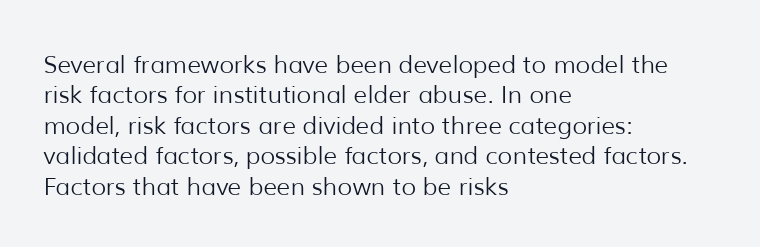
Q: Is the text bold? A: No.
Q: Is the text italic (slanted)? A: No, it is upright.
Q: Is the text underlined? A: No.
Q: How is the paragraph aligned? A: Left-aligned.
Q: Is the spacing between letters normal or unusually wide? A: Normal.
Q: Is the spacing between lines tight, normal or loose? A: Normal.
